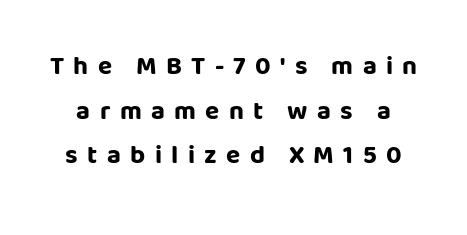
{"italic": "no", "bold": "yes", "underline": "no", "line_spacing_ratio": 1.72, "letter_spacing": "wide", "letter_spacing_em": 0.36, "glyph_px": 26}
